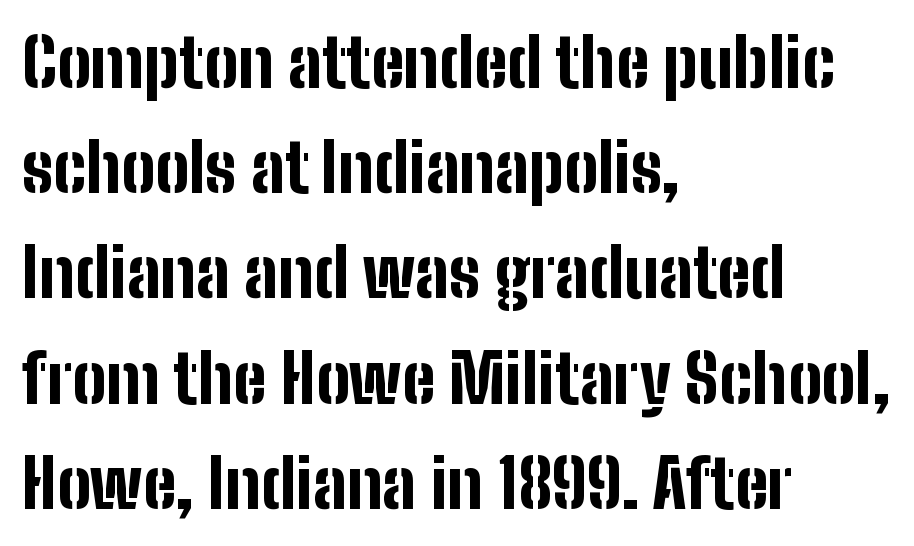
The image shows 67 px bold, condensed sans-serif type, upright; set left-aligned, normal line spacing (1.57x), normal letter spacing, not underlined; low stroke contrast and a medium x-height.
